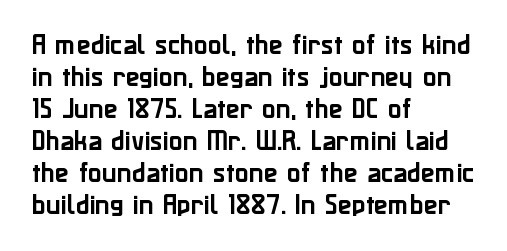
Q: Is the text italic (slanted)? A: No, it is upright.
Q: Is the text underlined? A: No.
Q: How is the paragraph aligned? A: Left-aligned.
Q: Is the spacing between letters normal or unusually wide? A: Normal.
Q: Is the spacing between lines tight, normal or loose? A: Normal.
